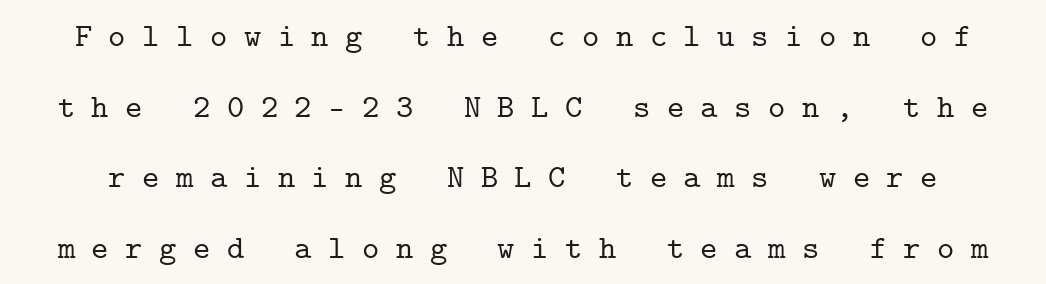
Q: Is the text italic (slanted)? A: No, it is upright.
Q: Is the typeface a serif or a sans-serif typeface? A: Serif.
Q: Is the text underlined? A: No.
Q: Is the spacing between letters normal or unusually wide? A: Unusually wide.
Q: Is the spacing between lines tight, normal or loose? A: Loose.
Q: Width (condensed, normal, or wide)? A: Normal.
Q: Stroke contrast? A: Low.
Q: x-height? A: Medium.
Q: Monospaced? A: Yes.
